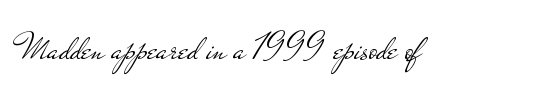
Q: Is the text bold? A: No.
Q: Is the text italic (slanted)? A: Yes.
Q: Is the typeface a serif or a sans-serif typeface? A: Sans-serif.
Q: Is the text underlined? A: No.
Q: Is the spacing between letters normal or unusually wide? A: Normal.
Q: Width (condensed, normal, or wide)? A: Wide.
Q: Stroke contrast? A: Low.
Q: x-height? A: Small.
Q: Monospaced? A: No.
